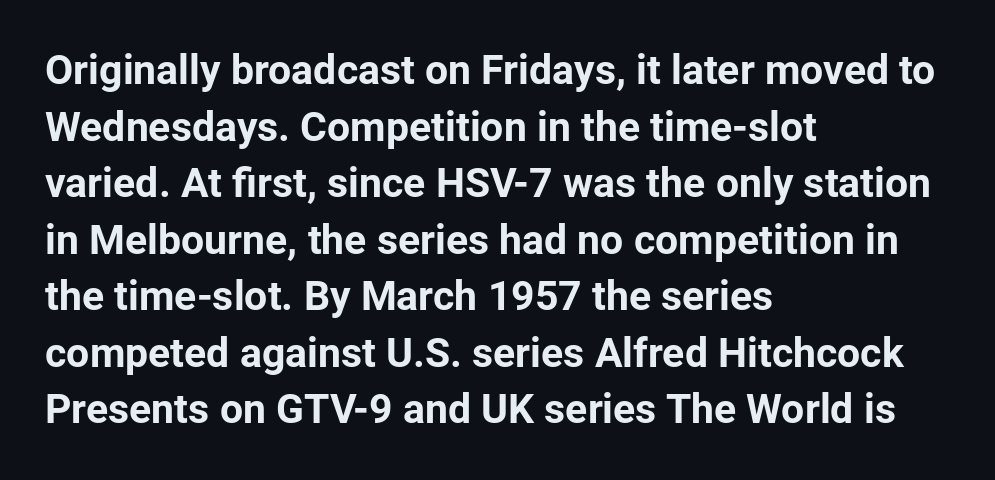
Q: Is the text bold? A: Yes.
Q: Is the text italic (slanted)? A: No, it is upright.
Q: Is the typeface a serif or a sans-serif typeface? A: Sans-serif.
Q: Is the text underlined? A: No.
Q: How is the paragraph aligned? A: Left-aligned.
Q: Is the spacing between letters normal or unusually wide? A: Normal.
Q: Is the spacing between lines tight, normal or loose? A: Normal.
Q: Width (condensed, normal, or wide)? A: Normal.
Q: Stroke contrast? A: Low.
Q: x-height? A: Medium.
Q: Monospaced? A: No.
